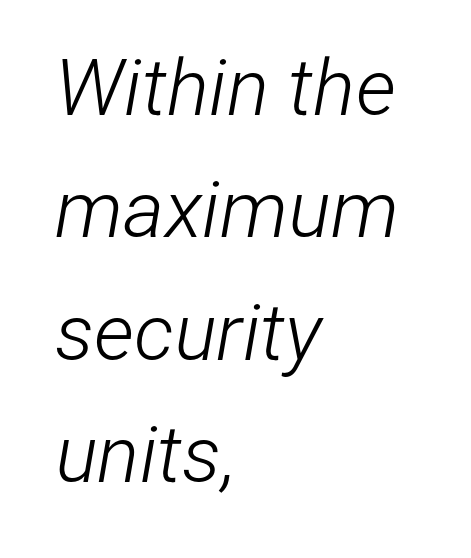
There is no visible air inserted between adjacent glyphs. Heaviness? Minimal to ordinary, like unemphasized prose. This sample uses an oblique cut, with every glyph tilted off the vertical. A typesetter would call this proportional, since set widths differ per character. The vertical gap from one line to the next is medium. No word sits above an underline.
